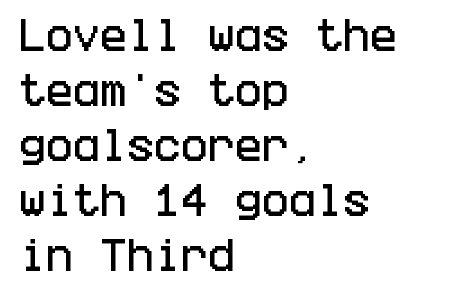
{"serif": "no", "italic": "no", "width": "condensed", "stroke_contrast": "low", "x_height": "large", "underline": "no", "align": "left", "line_spacing": "normal", "line_spacing_ratio": 1.53, "letter_spacing": "normal", "letter_spacing_em": 0.0, "glyph_px": 36}
